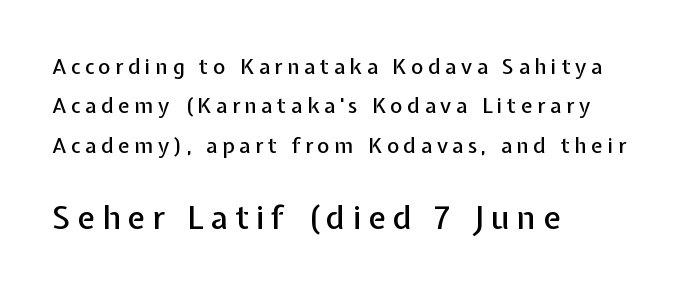
Q: Is the text italic (slanted)? A: No, it is upright.
Q: Is the typeface a serif or a sans-serif typeface? A: Sans-serif.
Q: Is the text underlined? A: No.
Q: How is the paragraph aligned? A: Left-aligned.
Q: Is the spacing between letters normal or unusually wide? A: Unusually wide.
Q: Which block of text is set in a larger size, the first (top) or the second (bottom)? A: The second (bottom) one.
Q: Width (condensed, normal, or wide)? A: Normal.
Q: Stroke contrast? A: Low.
Q: x-height? A: Medium.
Q: Monospaced? A: No.
